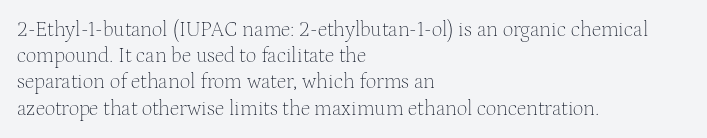
Q: Is the text bold? A: No.
Q: Is the text italic (slanted)? A: No, it is upright.
Q: Is the text underlined? A: No.
Q: How is the paragraph aligned? A: Left-aligned.
Q: Is the spacing between letters normal or unusually wide? A: Normal.
Q: Is the spacing between lines tight, normal or loose? A: Normal.
